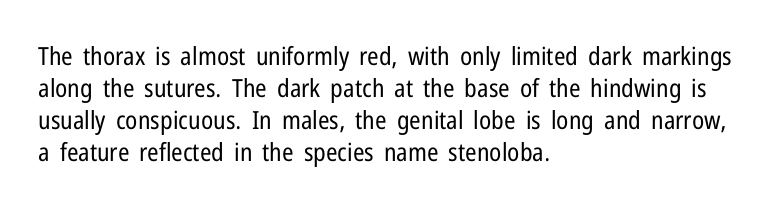
Glance below the letters and you will spot only blank space. The weight tops out at a normal text grade. Teacher's note: observe the even left margin — that is flush-left alignment. Interline gaps are of average width in this sample. In terms of posture, this sample is upright.
